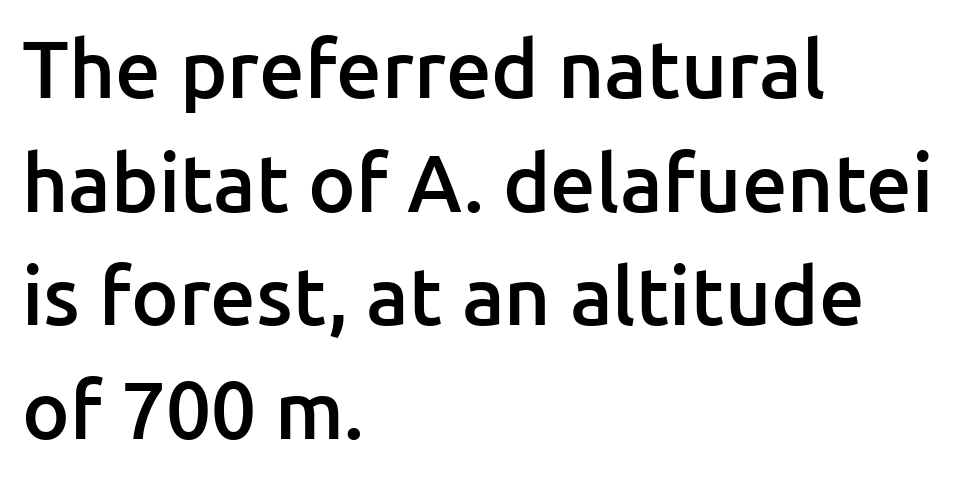
{"serif": "no", "italic": "no", "bold": "semi", "weight": "semibold", "width": "normal", "stroke_contrast": "low", "x_height": "medium", "monospaced": "no", "underline": "no", "align": "left", "line_spacing": "normal", "line_spacing_ratio": 1.42, "letter_spacing": "normal", "letter_spacing_em": 0.0, "glyph_px": 80}
